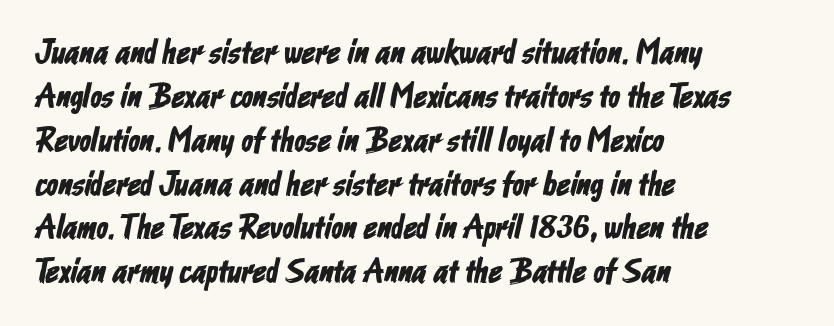
Each letter keeps its own natural width here, so spacing adapts to shape. Horizontal bands of white between lines are of average thickness. Inter-character spacing is left at the font's built-in metrics. The text block is weighted toward the left margin, trailing off unevenly rightward. Regarding serifs, this sample does without them. Quick note: underline off.
